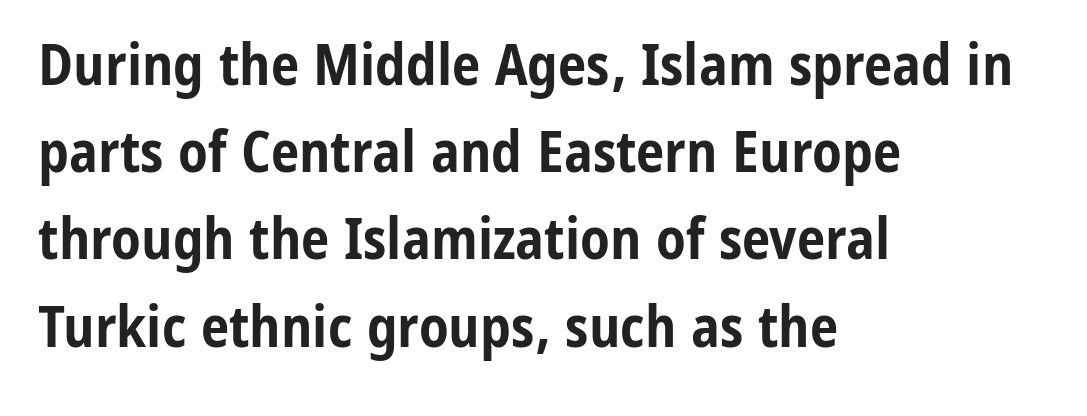
The image shows 57 px bold, condensed sans-serif type, upright; set left-aligned, normal line spacing (1.53x), normal letter spacing, not underlined; low stroke contrast and a medium x-height.
